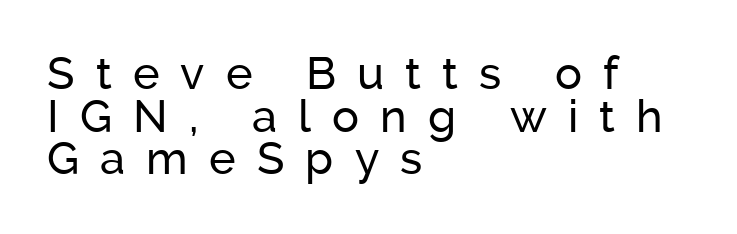
Note the varied advance widths — an 'i' is clearly narrower than an 'm'. Does extra space separate the letters? Yes, quite a lot of it. The setting favours the left margin, as ordinary paragraphs usually do. How would I describe the line gaps? Narrow and economical. Check under the words: just untouched page.
